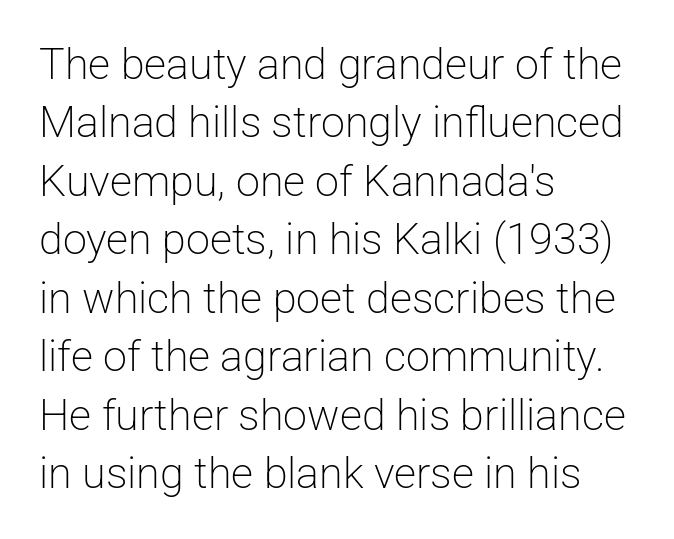
Q: Is the text bold? A: No.
Q: Is the text italic (slanted)? A: No, it is upright.
Q: Is the typeface a serif or a sans-serif typeface? A: Sans-serif.
Q: Is the text underlined? A: No.
Q: How is the paragraph aligned? A: Left-aligned.
Q: Is the spacing between letters normal or unusually wide? A: Normal.
Q: Is the spacing between lines tight, normal or loose? A: Normal.
Q: Width (condensed, normal, or wide)? A: Normal.
Q: Stroke contrast? A: Low.
Q: x-height? A: Medium.
Q: Monospaced? A: No.
